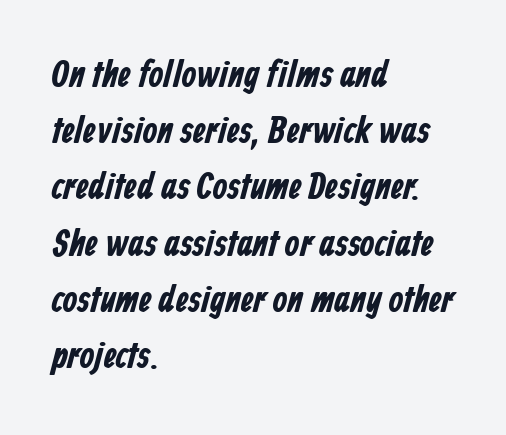
Leading: standard. In terms of letterspacing, this is plain default setting. Stroke thickness is high; the sample reads as a true bold. Each letter's strokes conclude bluntly, with no projecting serifs. All the whitespace from short lines collects on the right. A typesetter would call this proportional, since set widths differ per character.
